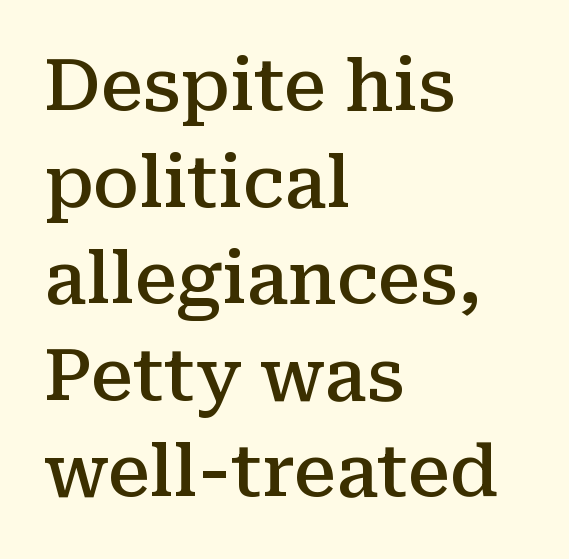
I'd call this a serif setting — the letters wear small feet. Is this a fixed-width face? No — the glyphs have proportional, varying widths. The words here are not underlined. The font is running at a semibold setting, under full bold.
